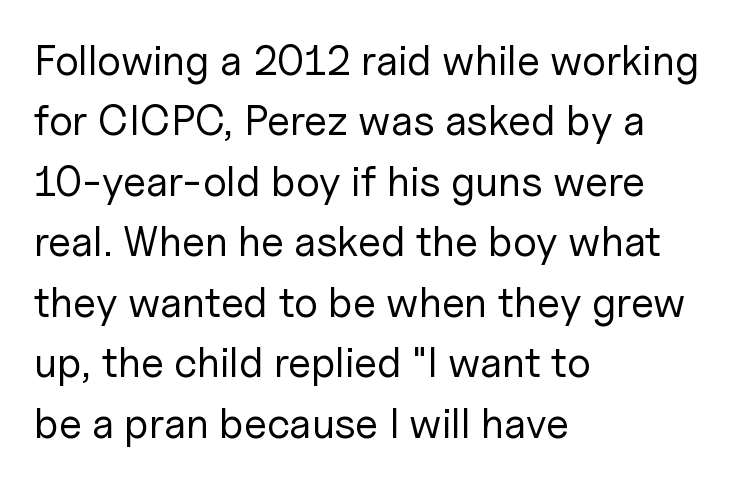
The typeface has the unassuming heft of standard copy or less. A sans-serif font was chosen for this passage. The rendering uses natural spacing where letterforms have individual widths. Horizontal bands of white between lines are of average thickness. Ascenders rise straight up at ninety degrees. The gaps between neighbouring characters are ordinary and unremarkable.
